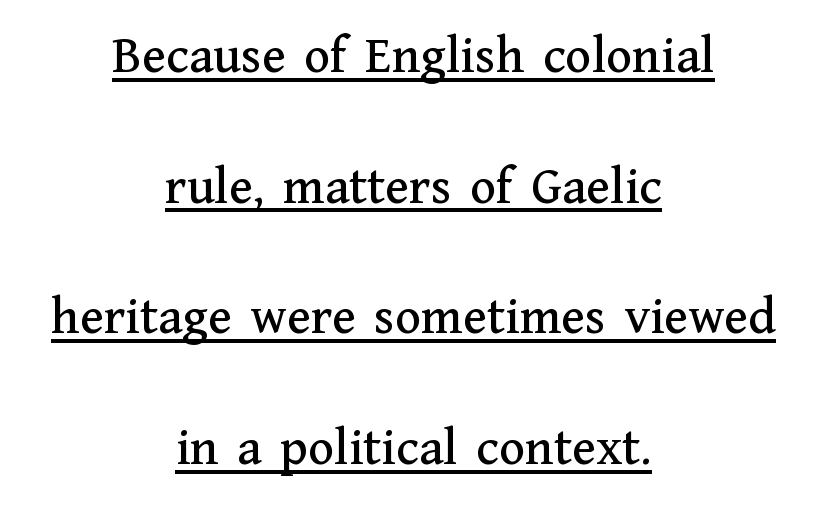
{"serif": "yes", "italic": "no", "width": "normal", "stroke_contrast": "medium", "x_height": "medium", "monospaced": "no", "underline": "yes", "align": "center", "line_spacing": "loose", "line_spacing_ratio": 2.42, "letter_spacing": "normal", "letter_spacing_em": 0.0, "glyph_px": 54}
